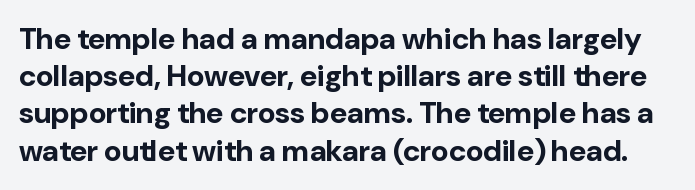
Q: Is the text bold? A: Yes.
Q: Is the text italic (slanted)? A: No, it is upright.
Q: Is the typeface a serif or a sans-serif typeface? A: Sans-serif.
Q: Is the text underlined? A: No.
Q: Is the spacing between letters normal or unusually wide? A: Normal.
Q: Width (condensed, normal, or wide)? A: Normal.
Q: Stroke contrast? A: Low.
Q: x-height? A: Medium.
Q: Monospaced? A: No.
